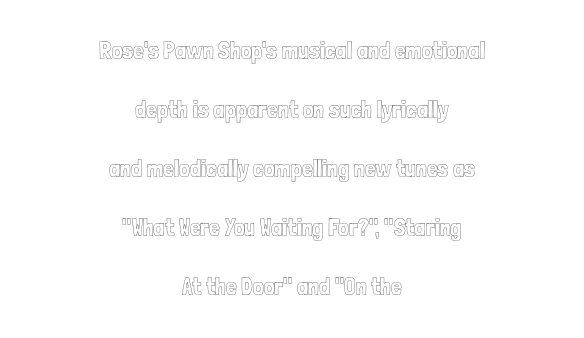
The lines are quadded center. Decoration check: the copy has no underline. What stands out about the letter spacing? Nothing — it is the standard amount. The passage shown stacks its lines with a broad gap.
